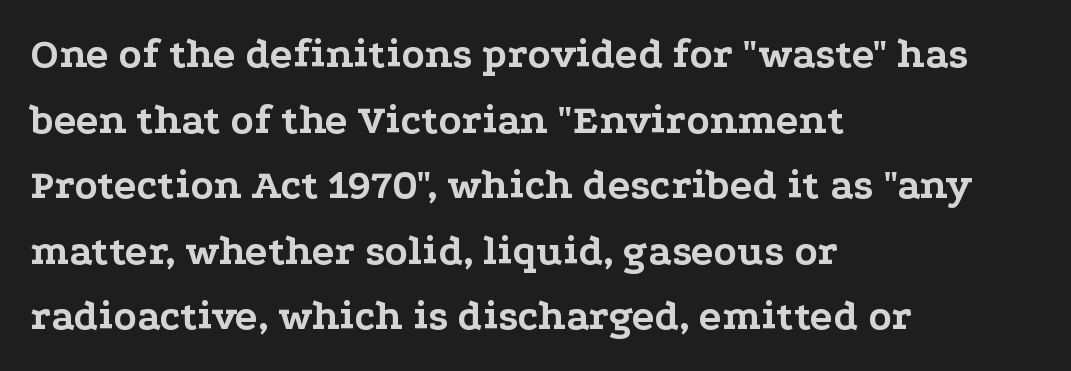
Q: Is the text bold? A: Yes.
Q: Is the text italic (slanted)? A: No, it is upright.
Q: Is the typeface a serif or a sans-serif typeface? A: Serif.
Q: Is the text underlined? A: No.
Q: How is the paragraph aligned? A: Left-aligned.
Q: Is the spacing between letters normal or unusually wide? A: Normal.
Q: Is the spacing between lines tight, normal or loose? A: Normal.
Q: Width (condensed, normal, or wide)? A: Wide.
Q: Stroke contrast? A: Low.
Q: x-height? A: Medium.
Q: Monospaced? A: No.
